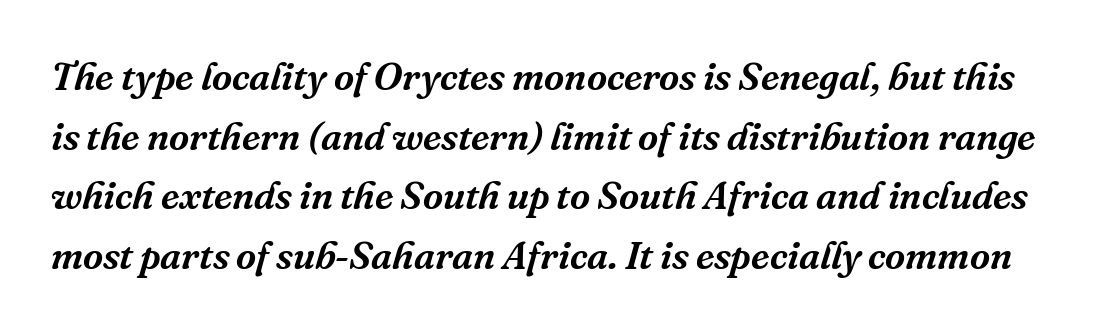
Q: Is the text italic (slanted)? A: Yes, it leans right by about 16 degrees.
Q: Is the typeface a serif or a sans-serif typeface? A: Serif.
Q: Is the text underlined? A: No.
Q: Is the spacing between letters normal or unusually wide? A: Normal.
Q: Is the spacing between lines tight, normal or loose? A: Normal.
Q: Width (condensed, normal, or wide)? A: Normal.
Q: Stroke contrast? A: Medium.
Q: x-height? A: Medium.
Q: Monospaced? A: No.
